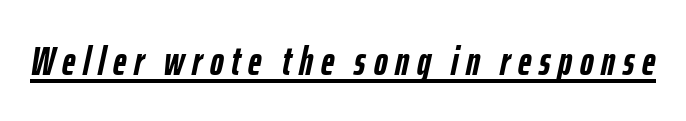
Q: Is the text bold? A: Yes.
Q: Is the text italic (slanted)? A: Yes, it leans right by about 12 degrees.
Q: Is the text underlined? A: Yes.
Q: Width (condensed, normal, or wide)? A: Condensed.
Q: Stroke contrast? A: Low.
Q: x-height? A: Medium.
Q: Monospaced? A: No.
